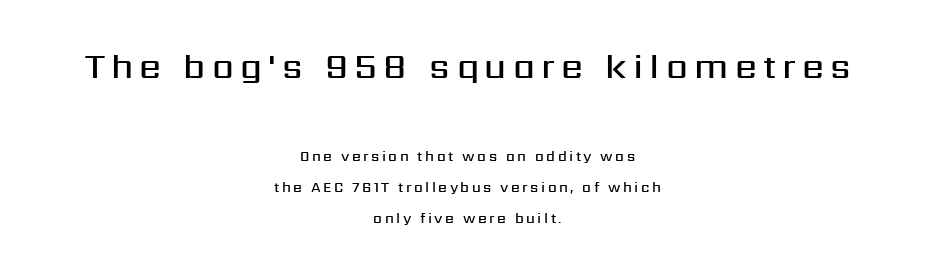
Q: Is the text bold? A: Semi-bold.
Q: Is the text italic (slanted)? A: No, it is upright.
Q: Is the typeface a serif or a sans-serif typeface? A: Sans-serif.
Q: Is the text underlined? A: No.
Q: How is the paragraph aligned? A: Centered.
Q: Is the spacing between lines tight, normal or loose? A: Loose.
Q: Which block of text is set in a larger size, the first (top) or the second (bottom)? A: The first (top) one.
Q: Width (condensed, normal, or wide)? A: Normal.
Q: Stroke contrast? A: Medium.
Q: x-height? A: Medium.
Q: Monospaced? A: No.
